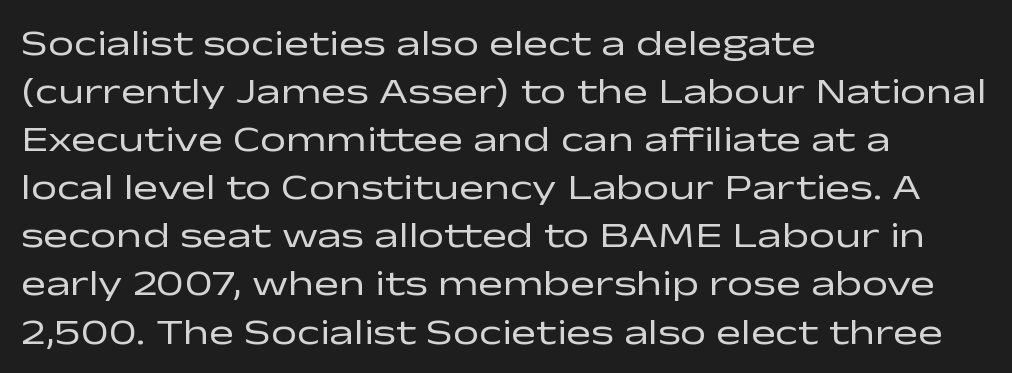
{"serif": "no", "italic": "no", "bold": "no", "weight": "regular", "width": "wide", "stroke_contrast": "low", "x_height": "medium", "monospaced": "no", "underline": "no", "align": "left", "line_spacing": "normal", "line_spacing_ratio": 1.3, "letter_spacing": "normal", "letter_spacing_em": 0.0, "glyph_px": 37}
